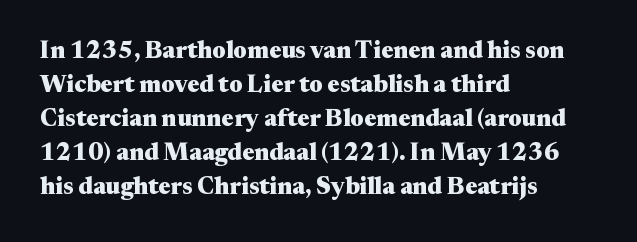
The image shows 24 px bold type, upright; set left-aligned, normal line spacing (1.42x), normal letter spacing, not underlined.
